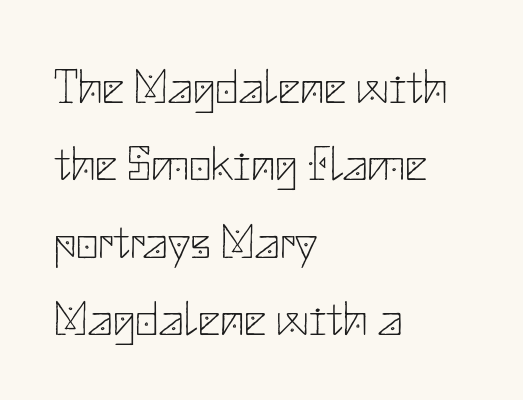
The image shows 49 px thin sans-serif type, upright; set left-aligned, normal line spacing (1.58x), normal letter spacing, not underlined; low stroke contrast and a small x-height.
